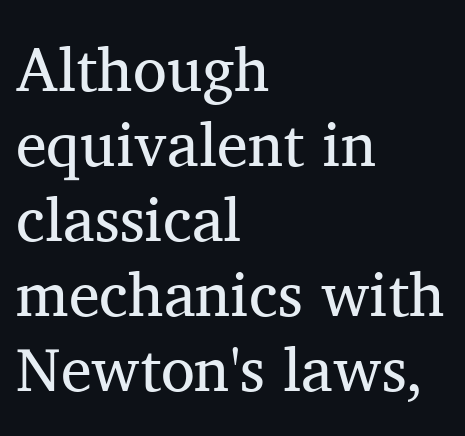
Spacing verdict: proportional, widths tailored to each character. Posture: upright roman. Words float on clear page, feet unadorned. The designer went with a serif here, giving each stem small feet. Inter-character spacing is left at the font's built-in metrics. Teacher's note: observe the even left margin — that is flush-left alignment.
